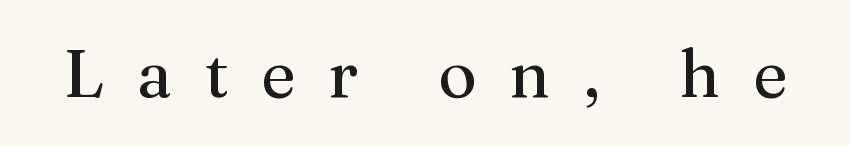
The image shows 67 px regular-weight serif type, upright; set unusually wide letter spacing (+0.49 em), not underlined; medium stroke contrast and a medium x-height.
